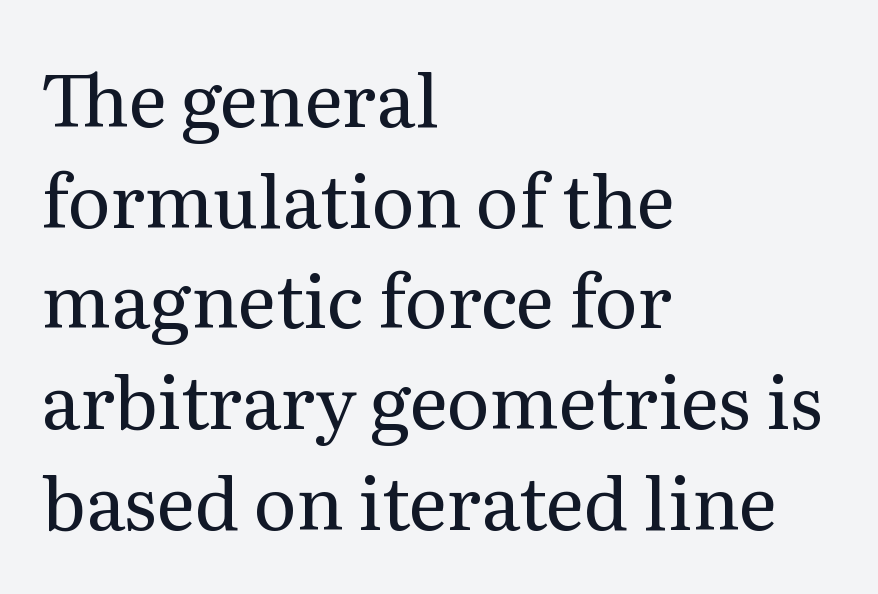
Q: Is the text bold? A: No.
Q: Is the text italic (slanted)? A: No, it is upright.
Q: Is the typeface a serif or a sans-serif typeface? A: Serif.
Q: Is the text underlined? A: No.
Q: How is the paragraph aligned? A: Left-aligned.
Q: Is the spacing between letters normal or unusually wide? A: Normal.
Q: Is the spacing between lines tight, normal or loose? A: Normal.
Q: Width (condensed, normal, or wide)? A: Normal.
Q: Stroke contrast? A: Medium.
Q: x-height? A: Medium.
Q: Monospaced? A: No.
